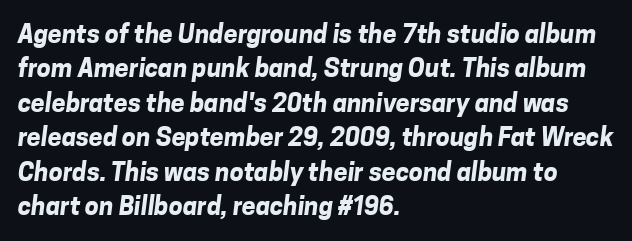
Q: Is the text bold? A: Yes.
Q: Is the text underlined? A: No.
Q: How is the paragraph aligned? A: Left-aligned.
Q: Is the spacing between letters normal or unusually wide? A: Normal.
Q: Is the spacing between lines tight, normal or loose? A: Normal.
